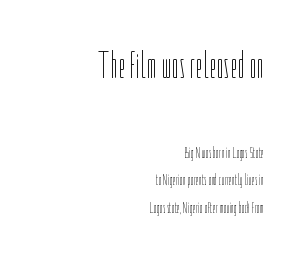
The image shows 38 px thin, condensed type, upright; set right-aligned, line spacing 1.85x, normal letter spacing, not underlined; the first (top) block is 2.53x larger; low stroke contrast and a medium x-height.
